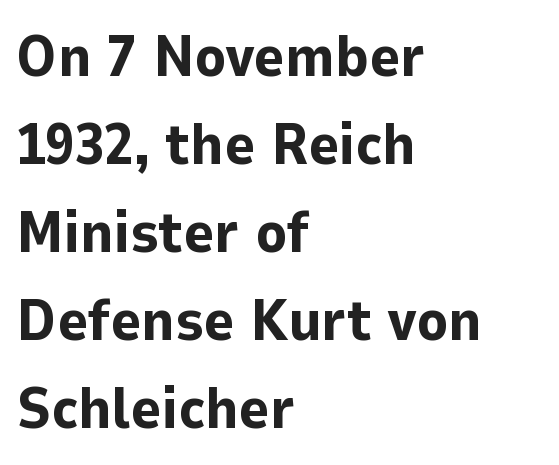
Q: Is the text bold? A: Yes.
Q: Is the text italic (slanted)? A: No, it is upright.
Q: Is the typeface a serif or a sans-serif typeface? A: Sans-serif.
Q: Is the text underlined? A: No.
Q: How is the paragraph aligned? A: Left-aligned.
Q: Is the spacing between letters normal or unusually wide? A: Normal.
Q: Is the spacing between lines tight, normal or loose? A: Normal.
Q: Width (condensed, normal, or wide)? A: Normal.
Q: Stroke contrast? A: Low.
Q: x-height? A: Medium.
Q: Monospaced? A: No.
